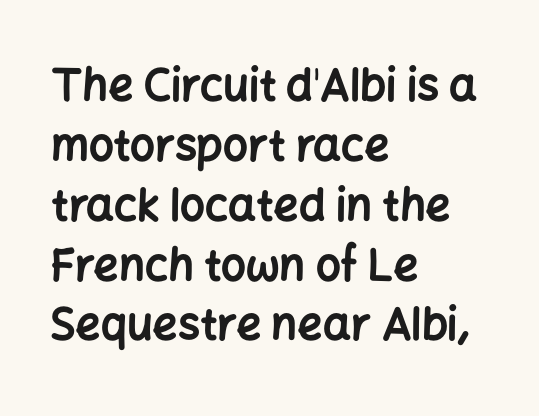
{"serif": "no", "italic": "no", "bold": "yes", "weight": "bold", "width": "normal", "stroke_contrast": "low", "x_height": "medium", "monospaced": "no", "underline": "no", "align": "left", "line_spacing": "normal", "line_spacing_ratio": 1.36, "letter_spacing": "normal", "letter_spacing_em": 0.0, "glyph_px": 44}
